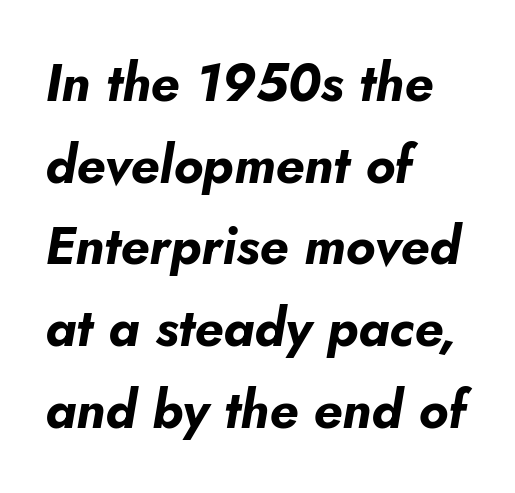
The face used here is proportionally spaced, like ordinary book or web type. Does the weight exceed regular? Yes, all the way to bold. If you drew a ruler down the left edge, every line would touch it. The line-height multiplier appears to be the usual default. Compared with typical body copy, the letter spacing here is the same.
